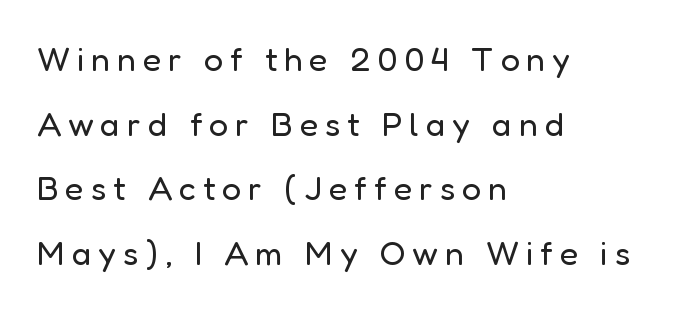
{"serif": "no", "italic": "no", "bold": "no", "weight": "regular", "width": "normal", "stroke_contrast": "low", "x_height": "medium", "monospaced": "no", "underline": "no", "align": "left", "line_spacing": "loose", "line_spacing_ratio": 1.9, "letter_spacing": "wide", "letter_spacing_em": 0.2, "glyph_px": 34}
